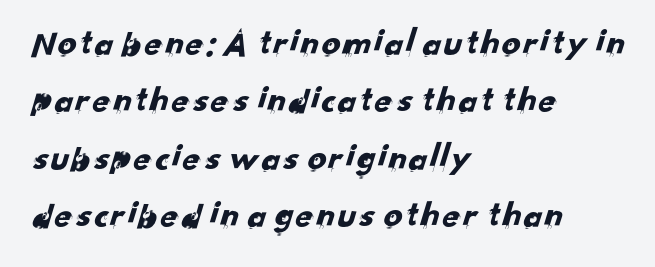
{"serif": "no", "width": "normal", "stroke_contrast": "low", "x_height": "small", "monospaced": "no", "underline": "no", "align": "left", "line_spacing": "normal", "line_spacing_ratio": 1.55, "letter_spacing": "normal", "letter_spacing_em": 0.0, "glyph_px": 37}
